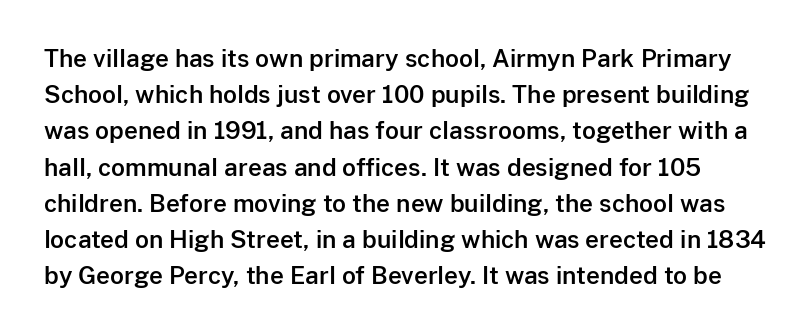
{"italic": "no", "underline": "no", "line_spacing": "normal", "line_spacing_ratio": 1.51, "letter_spacing": "normal", "letter_spacing_em": 0.0, "glyph_px": 24}
